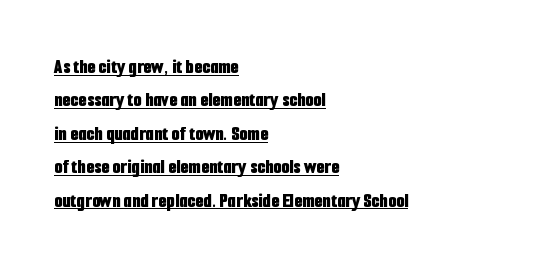
Q: Is the text bold? A: Yes.
Q: Is the text italic (slanted)? A: No, it is upright.
Q: Is the text underlined? A: Yes.
Q: How is the paragraph aligned? A: Left-aligned.
Q: Is the spacing between letters normal or unusually wide? A: Normal.
Q: Is the spacing between lines tight, normal or loose? A: Normal.
